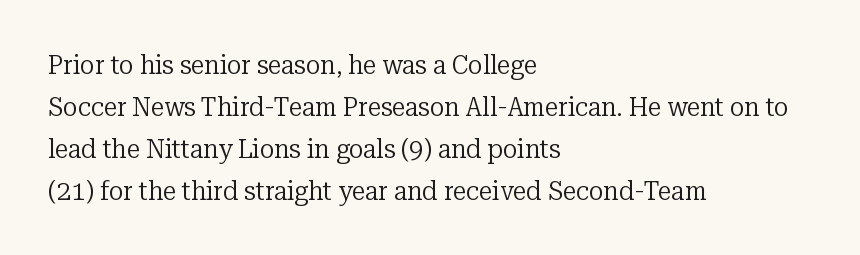
Q: Is the text bold? A: No.
Q: Is the text italic (slanted)? A: No, it is upright.
Q: Is the text underlined? A: No.
Q: How is the paragraph aligned? A: Left-aligned.
Q: Is the spacing between letters normal or unusually wide? A: Normal.
Q: Is the spacing between lines tight, normal or loose? A: Normal.
